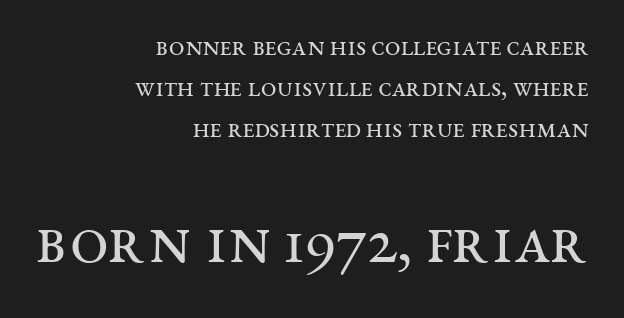
The image shows 69 px regular-weight, wide serif type, upright; set right-aligned, normal line spacing (1.46x), normal letter spacing, not underlined; the second (bottom) block is 2.46x larger; medium stroke contrast and a large x-height.
